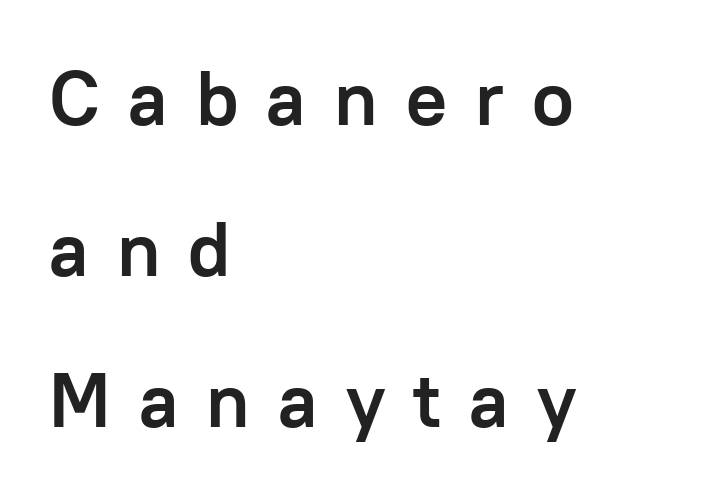
{"serif": "no", "italic": "no", "bold": "yes", "weight": "semibold", "width": "normal", "stroke_contrast": "low", "x_height": "medium", "monospaced": "no", "underline": "no", "align": "left", "line_spacing": "loose", "line_spacing_ratio": 1.99, "letter_spacing": "wide", "letter_spacing_em": 0.37, "glyph_px": 76}
